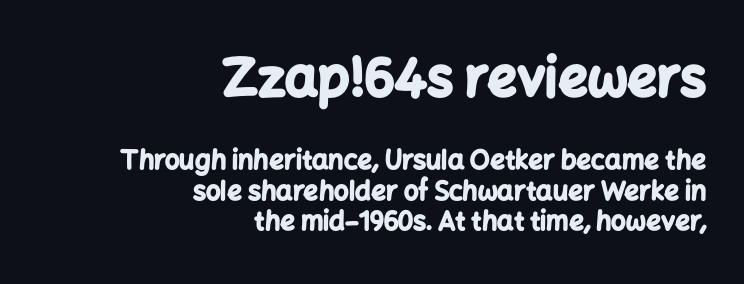
{"serif": "no", "italic": "no", "bold": "yes", "weight": "bold", "width": "normal", "stroke_contrast": "low", "x_height": "medium", "monospaced": "no", "underline": "no", "align": "right", "line_spacing_ratio": 1.17, "letter_spacing": "normal", "letter_spacing_em": 0.0, "larger_block": "first", "size_ratio": 2.0, "glyph_px": 52}
